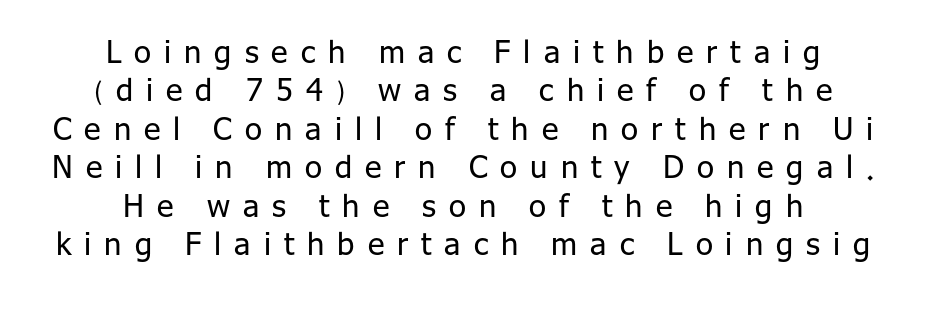
Tracking here is generous; glyphs stand well apart from one another. Check under the words: just untouched page. Upright lettering throughout. Stems here are at most as thick as an everyday book face. You could not count columns in this text — the font is proportionally spaced. Type style note: lacks serifs.
